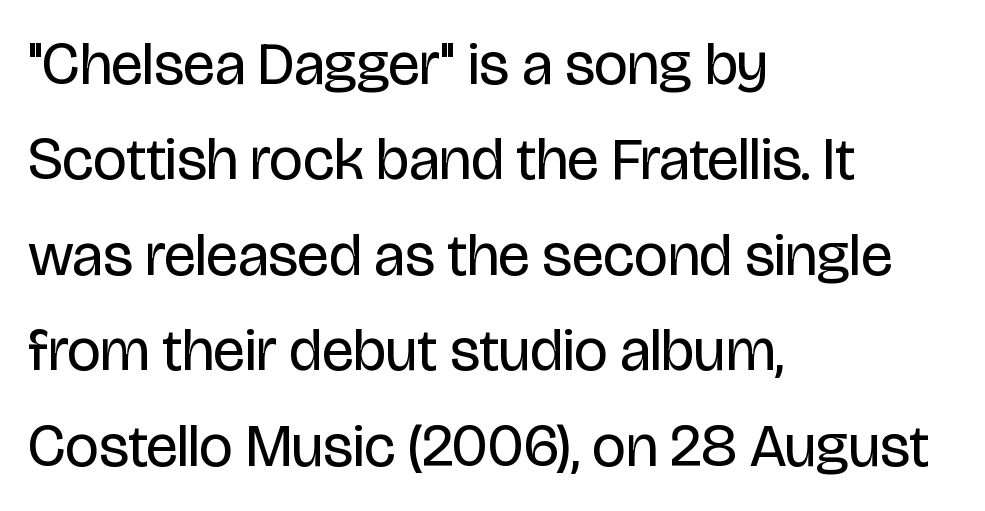
The image shows 60 px regular-weight, condensed sans-serif type, upright; set left-aligned, normal line spacing (1.59x), normal letter spacing, not underlined; low stroke contrast and a large x-height.
